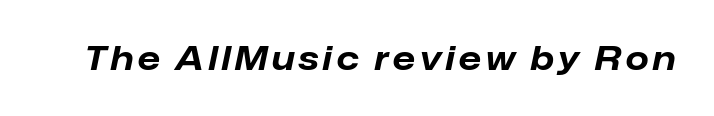
Q: Is the text bold? A: Yes.
Q: Is the text italic (slanted)? A: Yes, it leans right by about 12 degrees.
Q: Is the text underlined? A: No.
Q: Width (condensed, normal, or wide)? A: Normal.
Q: Stroke contrast? A: Low.
Q: x-height? A: Medium.
Q: Monospaced? A: No.
